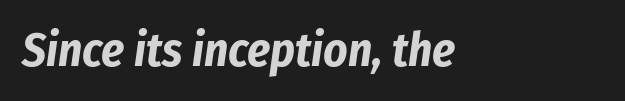
The image shows 47 px bold, condensed type, italic (leaning right); set left-aligned, normal letter spacing, not underlined; low stroke contrast and a medium x-height.
